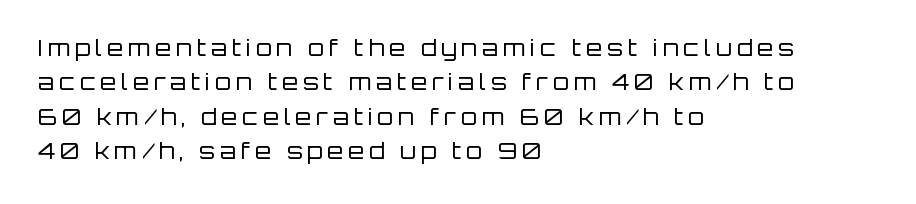
{"italic": "no", "bold": "no", "underline": "no", "align": "left", "line_spacing": "normal", "line_spacing_ratio": 1.5, "letter_spacing": "wide", "letter_spacing_em": 0.21, "glyph_px": 23}
